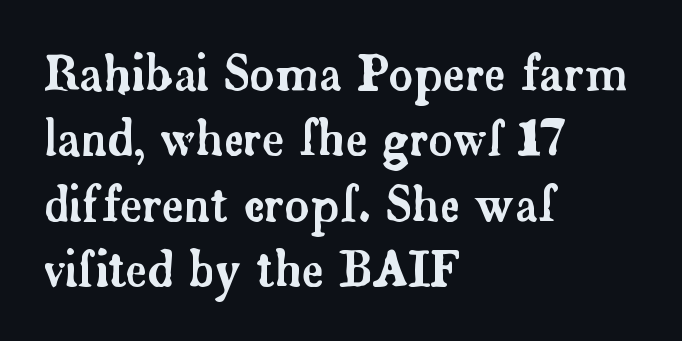
The image shows 47 px serif type, upright; set left-aligned, normal line spacing (1.39x), normal letter spacing, not underlined; low stroke contrast and a small x-height.
